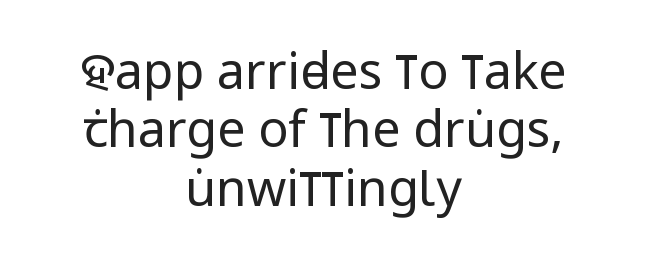
{"serif": "no", "italic": "no", "bold": "no", "weight": "regular", "width": "condensed", "stroke_contrast": "low", "x_height": "large", "monospaced": "no", "underline": "no", "align": "center", "line_spacing_ratio": 1.17, "letter_spacing": "normal", "letter_spacing_em": 0.0, "glyph_px": 50}
